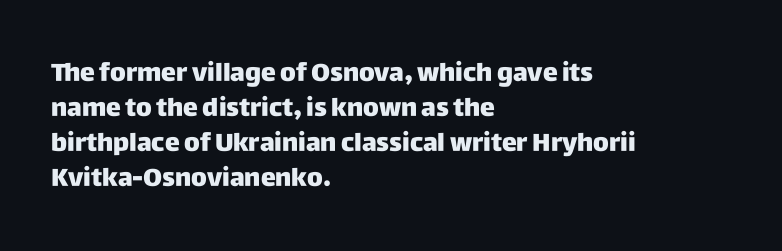
{"italic": "no", "bold": "yes", "underline": "no", "align": "left", "line_spacing": "normal", "line_spacing_ratio": 1.4, "letter_spacing": "normal", "letter_spacing_em": 0.0, "glyph_px": 25}
